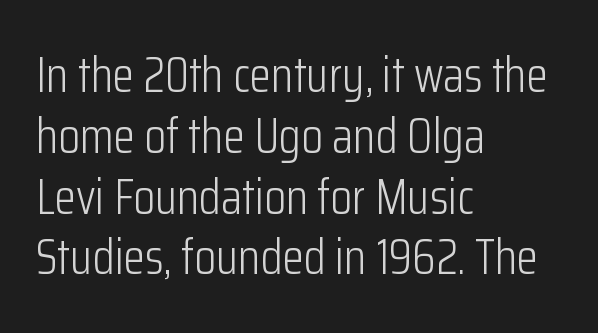
Each word holds together tightly as a unit, with standard inter-letter gaps. The typography opts for an upright posture over an oblique one. The designer went with a sans here, leaving each stem footless. The area under the type is left untouched. The rag falls on the right side of this text block.
